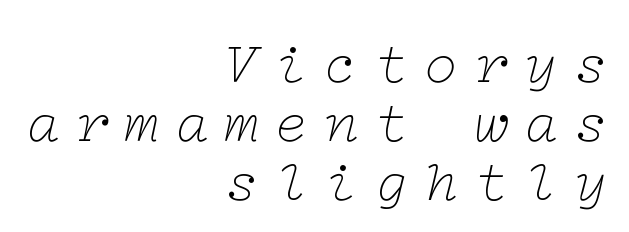
{"serif": "yes", "italic": "yes", "lean": "right", "slant_degrees": 12, "bold": "no", "weight": "thin", "width": "wide", "stroke_contrast": "low", "x_height": "medium", "underline": "no", "align": "right", "line_spacing": "tight", "line_spacing_ratio": 1.02, "letter_spacing": "wide", "letter_spacing_em": 0.26, "glyph_px": 58}
